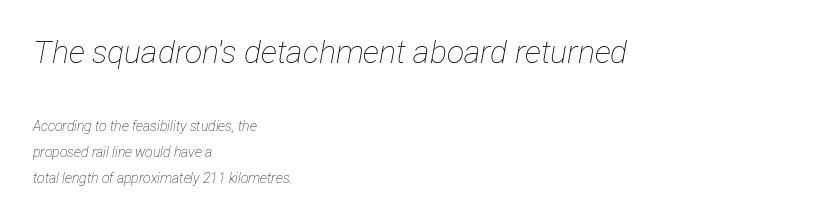
{"italic": "yes", "lean": "right", "slant_degrees": 12, "bold": "no", "weight": "thin", "width": "condensed", "stroke_contrast": "low", "x_height": "medium", "monospaced": "no", "underline": "no", "align": "left", "line_spacing_ratio": 1.86, "letter_spacing": "normal", "letter_spacing_em": 0.0, "larger_block": "first", "size_ratio": 2.29, "glyph_px": 32}
